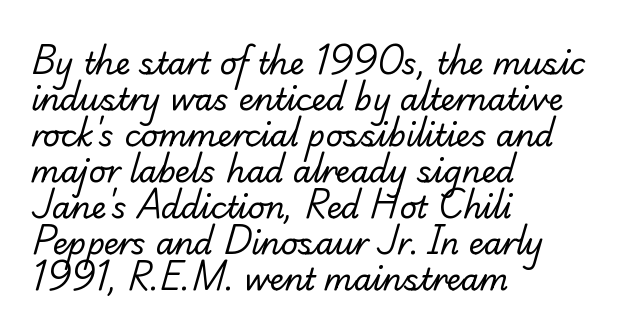
Characters follow at the spacing the type designer built in. Spacing verdict: proportional, widths tailored to each character. One-word summary of the alignment: left. Has an underline been added? It has not.
